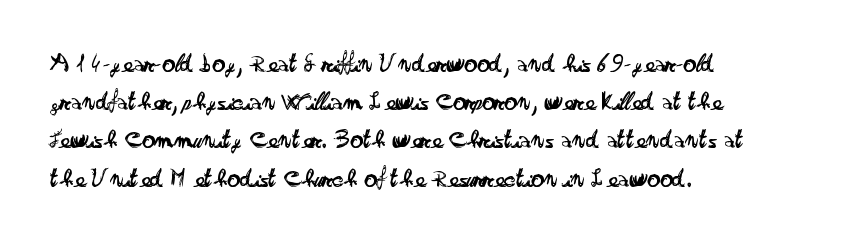
The vertical gap from one line to the next is medium. Quick note: underline off. The characters are drawn with everyday or finer stroke widths. A typesetter would mark this as roman, not italic. Caption: multi-line text, flush left, ragged right.
